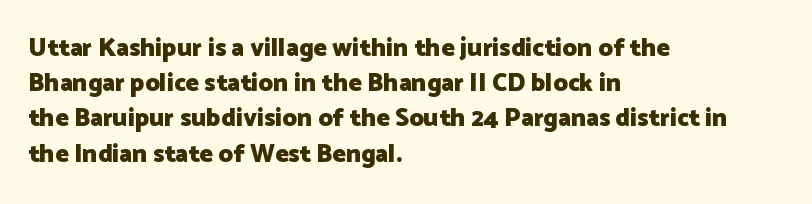
Q: Is the text bold? A: Yes.
Q: Is the text italic (slanted)? A: No, it is upright.
Q: Is the text underlined? A: No.
Q: How is the paragraph aligned? A: Left-aligned.
Q: Is the spacing between letters normal or unusually wide? A: Normal.
Q: Is the spacing between lines tight, normal or loose? A: Normal.
